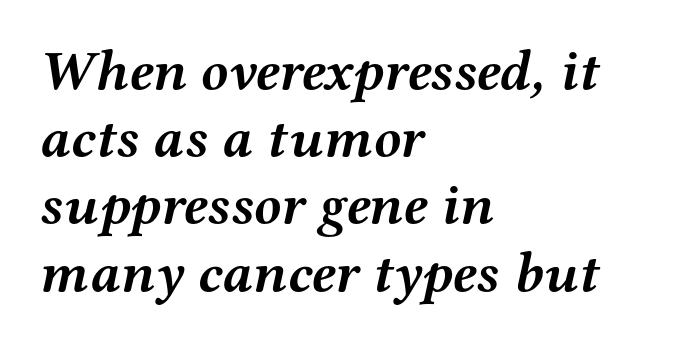
Small tapered or slab feet sit at the stroke ends, so this counts as serif. Glyph-to-glyph distance matches everyday printed text. These lines are rendered in a variable-pitch font. The paragraph has a hard left edge and a soft right edge. Compared with ordinary roman type, these characters are visibly tilted.
